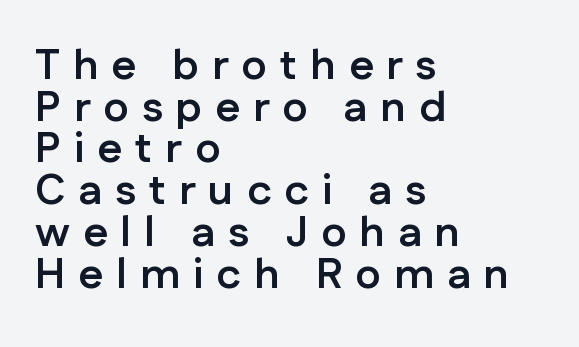
The image shows 43 px semibold sans-serif type, upright; set left-aligned, tight line spacing (0.97x), unusually wide letter spacing (+0.3 em), not underlined; low stroke contrast and a medium x-height.
